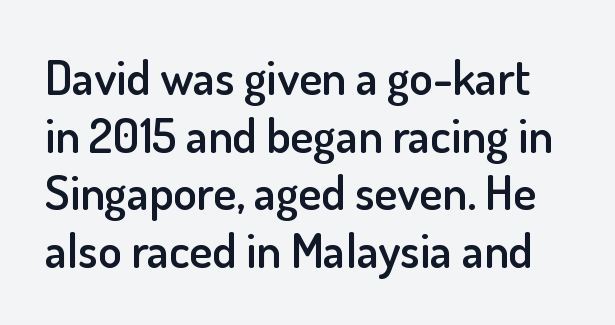
{"serif": "no", "italic": "no", "bold": "semi", "weight": "semibold", "width": "normal", "stroke_contrast": "low", "x_height": "small", "monospaced": "no", "underline": "no", "line_spacing_ratio": 1.2, "letter_spacing": "normal", "letter_spacing_em": 0.0, "glyph_px": 48}
